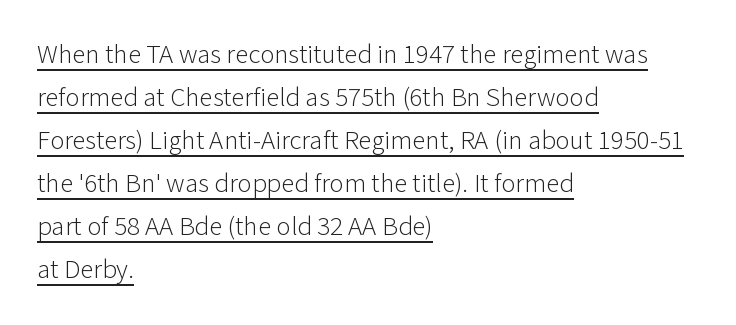
The image shows 27 px text type, upright; set left-aligned, normal line spacing (1.59x), normal letter spacing, underlined.
